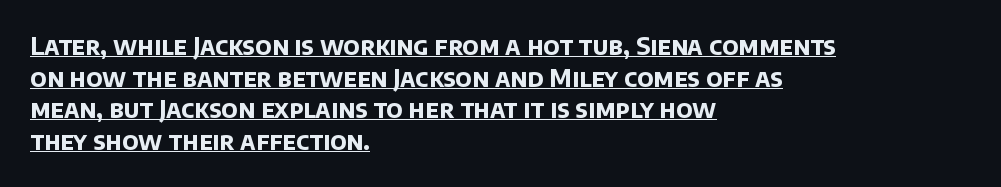
Q: Is the text bold? A: Yes.
Q: Is the text underlined? A: Yes.
Q: How is the paragraph aligned? A: Left-aligned.
Q: Is the spacing between letters normal or unusually wide? A: Normal.
Q: Is the spacing between lines tight, normal or loose? A: Normal.
